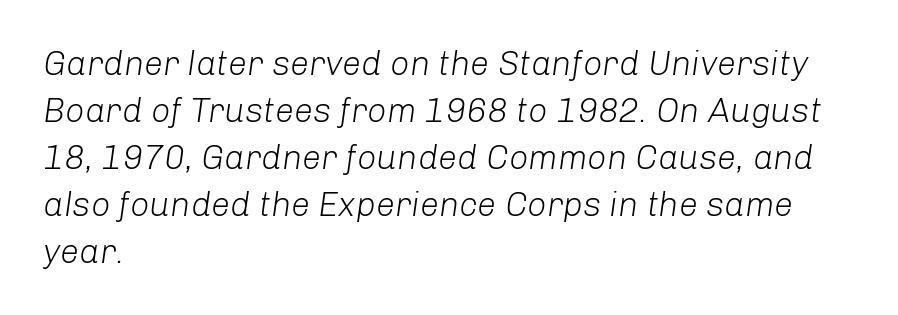
{"italic": "yes", "lean": "right", "slant_degrees": 8, "bold": "no", "weight": "light", "width": "normal", "stroke_contrast": "low", "x_height": "medium", "monospaced": "no", "underline": "no", "align": "left", "line_spacing": "normal", "line_spacing_ratio": 1.38, "letter_spacing": "normal", "letter_spacing_em": 0.0, "glyph_px": 34}
